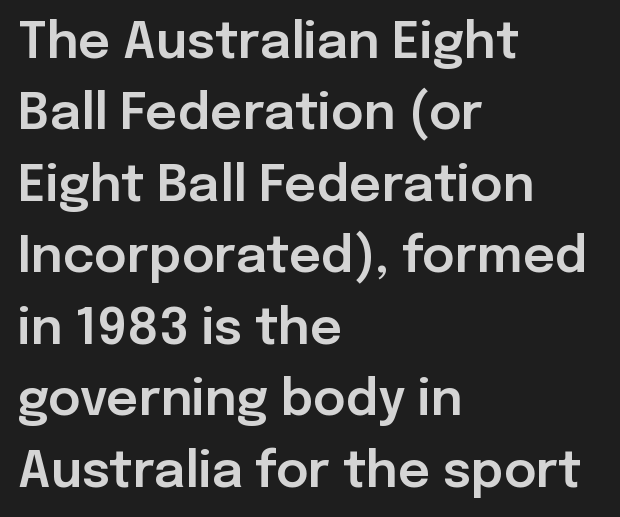
Q: Is the text italic (slanted)? A: No, it is upright.
Q: Is the typeface a serif or a sans-serif typeface? A: Sans-serif.
Q: Is the text underlined? A: No.
Q: How is the paragraph aligned? A: Left-aligned.
Q: Is the spacing between letters normal or unusually wide? A: Normal.
Q: Is the spacing between lines tight, normal or loose? A: Normal.
Q: Width (condensed, normal, or wide)? A: Normal.
Q: Stroke contrast? A: Low.
Q: x-height? A: Medium.
Q: Monospaced? A: No.
